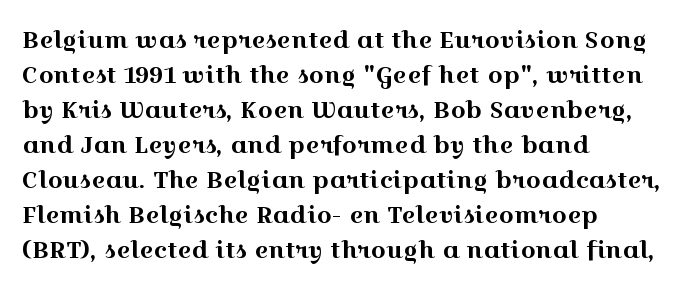
{"italic": "no", "underline": "no", "align": "left", "line_spacing": "normal", "line_spacing_ratio": 1.46, "letter_spacing": "normal", "letter_spacing_em": 0.0, "glyph_px": 24}
